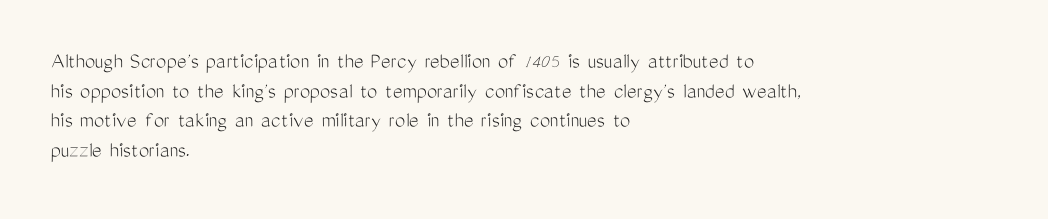
The image shows 23 px text type, upright; set left-aligned, normal line spacing (1.29x), normal letter spacing, not underlined.
